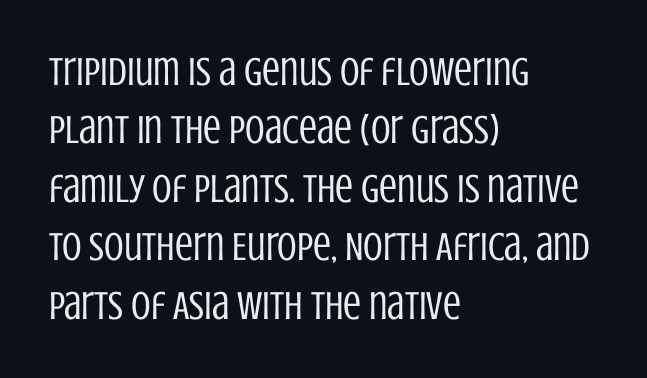
{"serif": "no", "italic": "no", "bold": "no", "weight": "regular", "width": "condensed", "stroke_contrast": "low", "x_height": "large", "monospaced": "no", "underline": "no", "align": "left", "line_spacing": "normal", "line_spacing_ratio": 1.46, "letter_spacing": "normal", "letter_spacing_em": 0.0, "glyph_px": 40}
